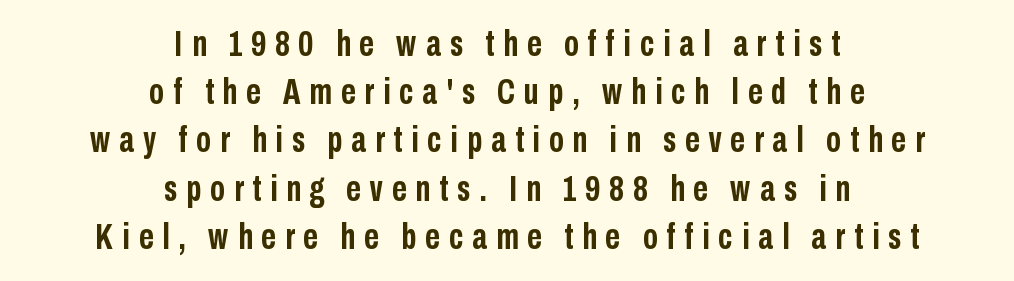
The image shows 36 px semibold, condensed sans-serif type, upright; set centered, normal line spacing (1.34x), unusually wide letter spacing (+0.25 em), not underlined; low stroke contrast and a medium x-height.
